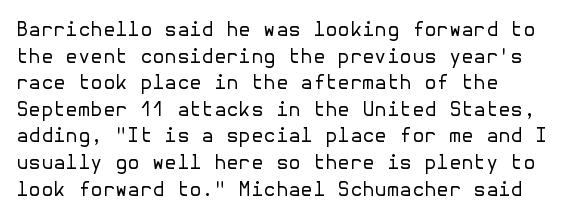
Does the copy run flush right? No — it runs flush left. The block of text has a typical density, with ordinary space between rows. This sample uses plain, unmodified letter spacing. The zone under the glyphs is completely vacant. A roman cut, with each character standing at attention. Stem width sits at or under what a default text font uses.
